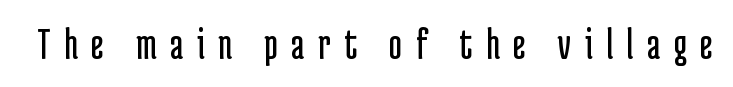
The image shows 45 px regular-weight, condensed sans-serif type, upright; set unusually wide letter spacing (+0.3 em), not underlined; low stroke contrast and a medium x-height.
